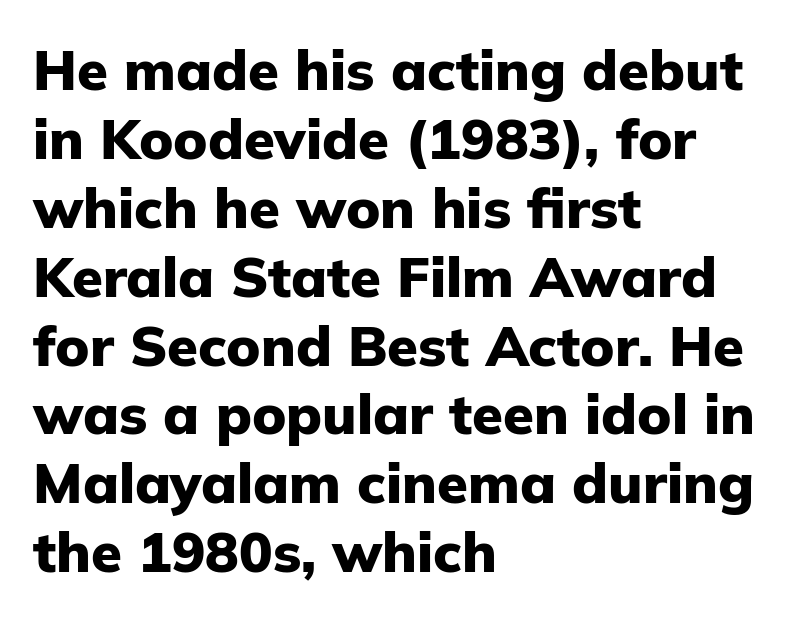
What stands out about the letter spacing? Nothing — it is the standard amount. The type sits square on the baseline with zero lean. Casual observation: everything's shoved over to the left. The passage shown is typeset with a sans-serif family. Do the characters align in a grid? No, the font is proportional. The passage shown is emphatically bold.
